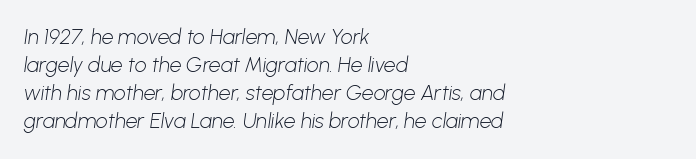
Default kerning and tracking; the words read as compact shapes. A normal amount of white space separates one row of letters from the next. Does the copy run flush right? No — it runs flush left. Plain, unruled lines of type.
